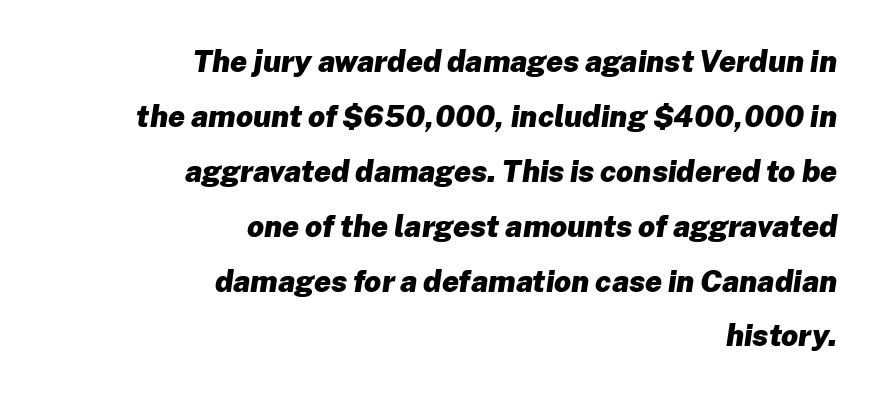
{"italic": "yes", "lean": "right", "slant_degrees": 8, "bold": "yes", "weight": "heavy", "width": "normal", "stroke_contrast": "low", "x_height": "medium", "monospaced": "no", "underline": "no", "align": "right", "line_spacing_ratio": 1.83, "letter_spacing": "normal", "letter_spacing_em": 0.0, "glyph_px": 30}
